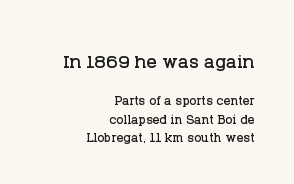
Q: Is the text italic (slanted)? A: No, it is upright.
Q: Is the text underlined? A: No.
Q: How is the paragraph aligned? A: Right-aligned.
Q: Is the spacing between letters normal or unusually wide? A: Normal.
Q: Is the spacing between lines tight, normal or loose? A: Tight.
Q: Which block of text is set in a larger size, the first (top) or the second (bottom)? A: The first (top) one.
